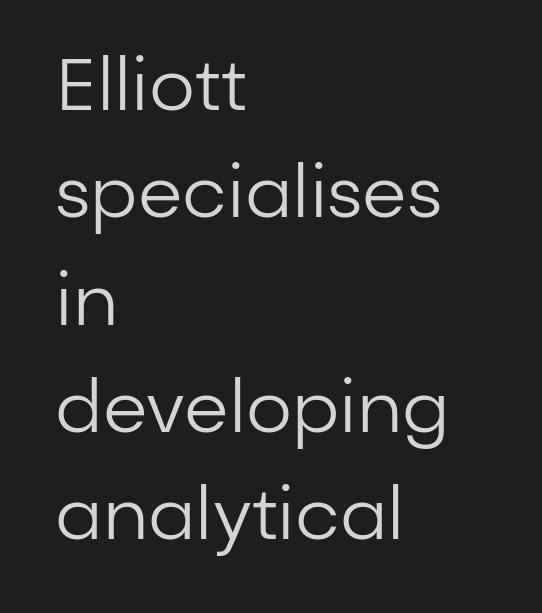
The image shows 72 px regular-weight sans-serif type, upright; set left-aligned, normal line spacing (1.49x), normal letter spacing, not underlined; low stroke contrast and a medium x-height.
